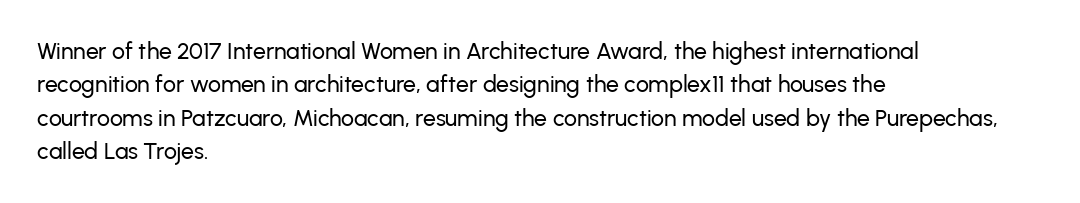
The image shows 23 px text type, upright; set left-aligned, normal line spacing (1.45x), normal letter spacing, not underlined.
